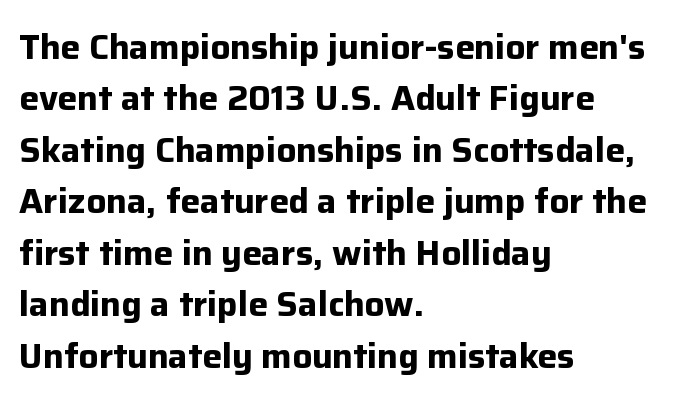
{"serif": "no", "italic": "no", "bold": "yes", "weight": "bold", "width": "normal", "stroke_contrast": "low", "x_height": "medium", "monospaced": "no", "underline": "no", "align": "left", "line_spacing": "normal", "line_spacing_ratio": 1.47, "letter_spacing": "normal", "letter_spacing_em": 0.0, "glyph_px": 35}
